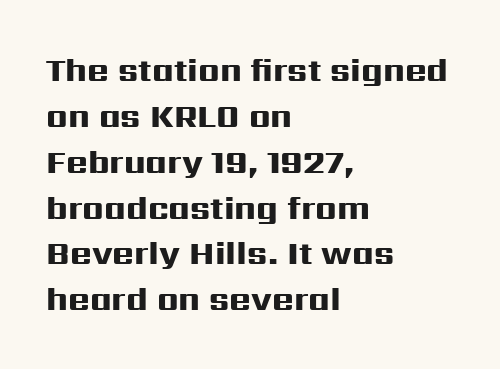
{"serif": "no", "italic": "no", "bold": "yes", "weight": "heavy", "width": "wide", "stroke_contrast": "high", "x_height": "medium", "monospaced": "no", "underline": "no", "align": "left", "line_spacing": "normal", "line_spacing_ratio": 1.39, "letter_spacing": "normal", "letter_spacing_em": 0.0, "glyph_px": 33}
